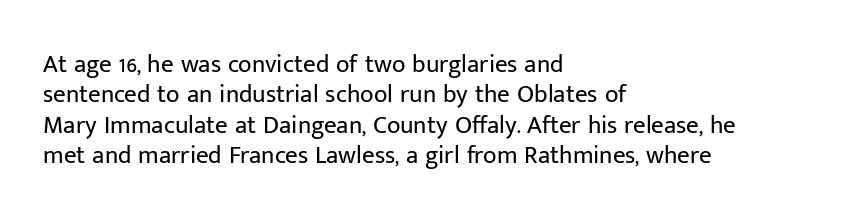
{"italic": "no", "bold": "no", "underline": "no", "align": "left", "line_spacing_ratio": 1.22, "letter_spacing": "normal", "letter_spacing_em": 0.0, "glyph_px": 25}
